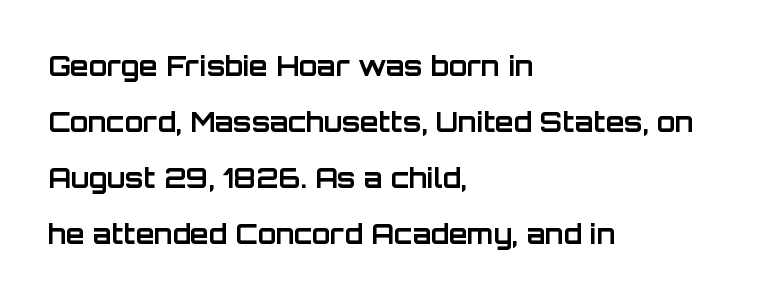
{"italic": "no", "bold": "yes", "underline": "no", "align": "left", "line_spacing": "loose", "line_spacing_ratio": 2.07, "letter_spacing": "normal", "letter_spacing_em": 0.0, "glyph_px": 27}
